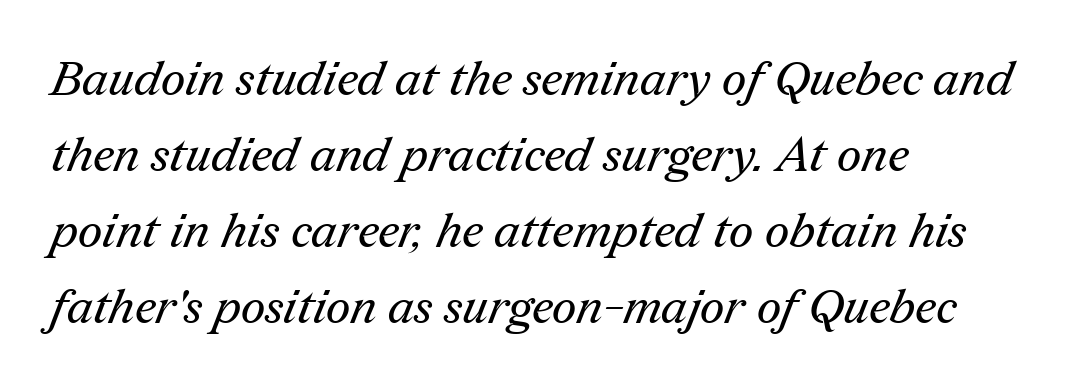
Q: Is the text bold? A: No.
Q: Is the typeface a serif or a sans-serif typeface? A: Serif.
Q: Is the text underlined? A: No.
Q: How is the paragraph aligned? A: Left-aligned.
Q: Is the spacing between letters normal or unusually wide? A: Normal.
Q: Is the spacing between lines tight, normal or loose? A: Normal.
Q: Width (condensed, normal, or wide)? A: Normal.
Q: Stroke contrast? A: Medium.
Q: x-height? A: Medium.
Q: Monospaced? A: No.
